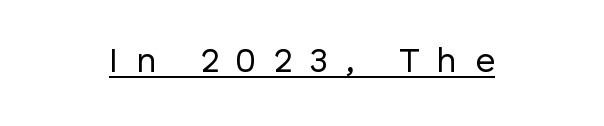
The image shows 35 px regular-weight sans-serif type, upright; set centered, unusually wide letter spacing (+0.5 em), underlined; low stroke contrast and a medium x-height.
